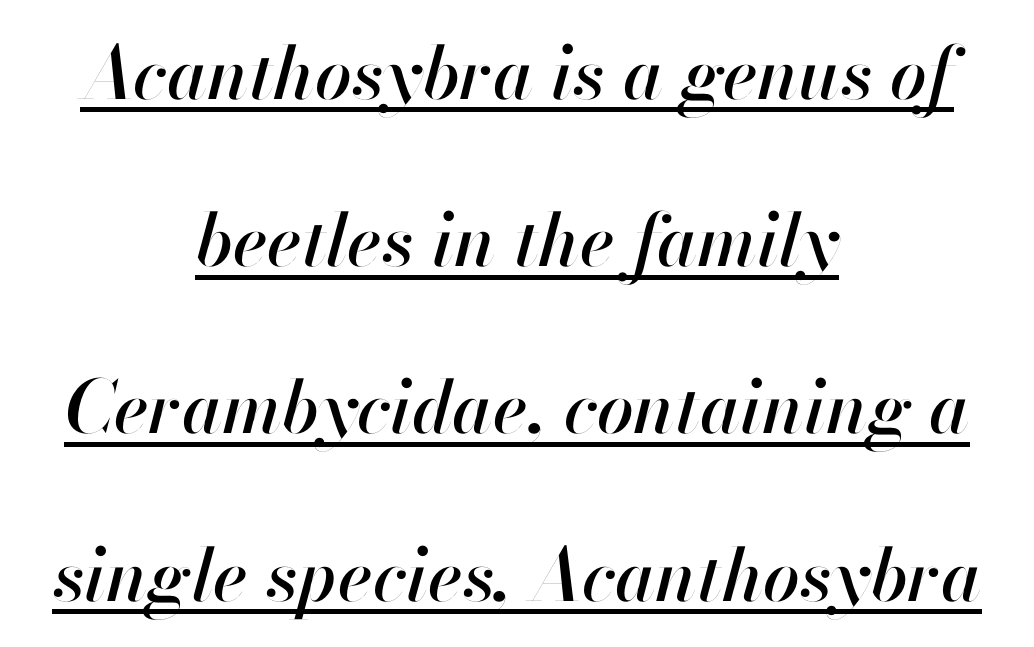
The image shows 73 px text type, italic (leaning right); set centered, loose line spacing (2.29x), normal letter spacing, underlined; high stroke contrast and a small x-height.
